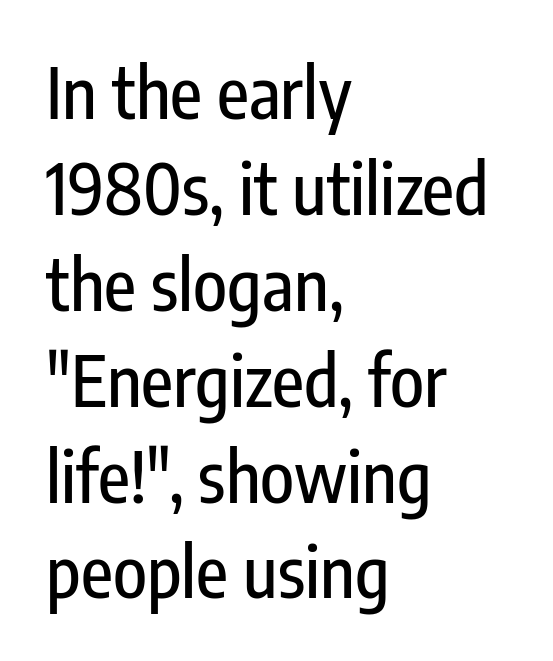
The passage shown is typed in a proportional face where columns would drift. Descender tails drop into unmarked territory. This sample uses a sans-serif face. If you drew a line through each stem, it would be perfectly vertical. Teacher's note: observe the even left margin — that is flush-left alignment. Leading matches the norm, producing a regular column.
